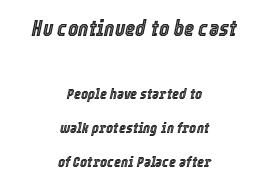
Note: larger setting up top, smaller setting below. Nobody touched the tracking dial on this one. These lines stand farther apart than default settings would place them. The paragraph shown floats in the horizontal middle. The whole block is typeset with a tilt.
